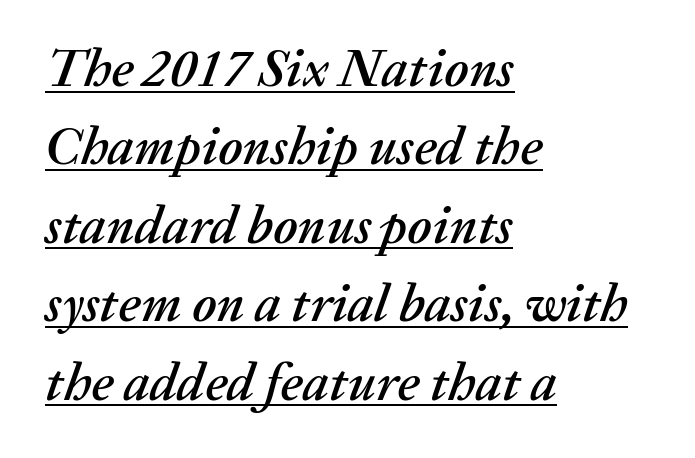
The image shows 53 px text type, italic (leaning right); set left-aligned, normal line spacing (1.48x), normal letter spacing, underlined; medium stroke contrast and a medium x-height.
